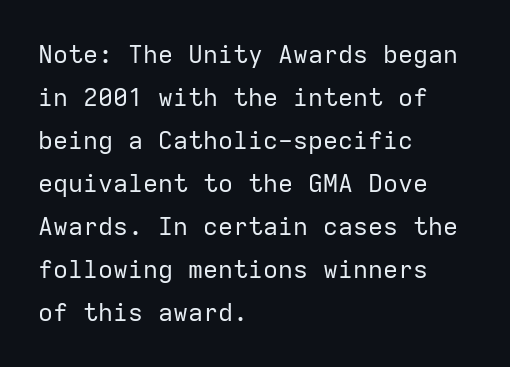
The image shows 25 px text type, upright; set left-aligned, line spacing 1.72x, normal letter spacing, not underlined.
